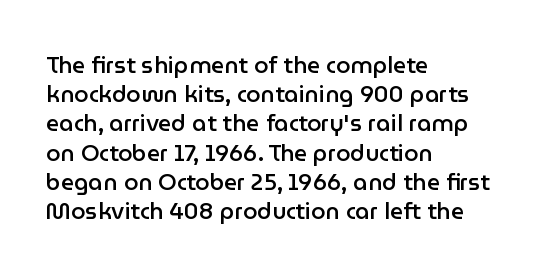
Q: Is the text bold? A: Semi-bold.
Q: Is the text italic (slanted)? A: No, it is upright.
Q: Is the text underlined? A: No.
Q: How is the paragraph aligned? A: Left-aligned.
Q: Is the spacing between letters normal or unusually wide? A: Normal.
Q: Is the spacing between lines tight, normal or loose? A: Normal.
